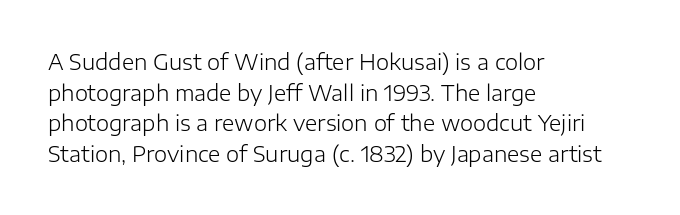
The strip under each line holds only bare page. The lines in this sample share a left origin and differ only in where they stop. The block of text has a typical density, with ordinary space between rows. A typesetter would call this zero additional tracking. Each stroke keeps to a modest, everyday thickness or less. Style check: upright.
